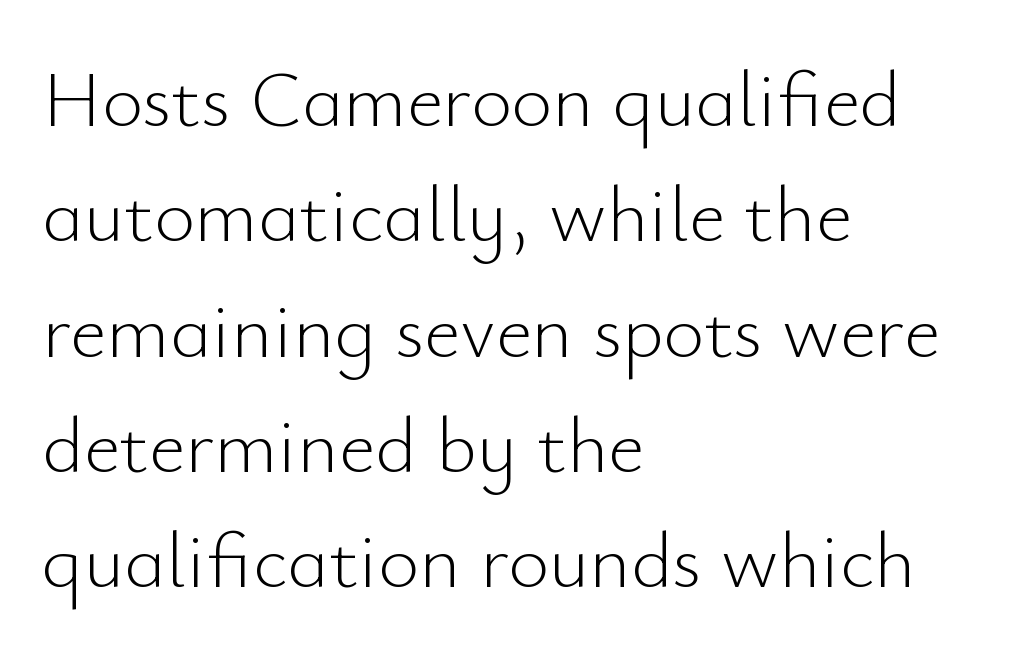
Every character sits straight up, as roman type does. The gaps between neighbouring characters are ordinary and unremarkable. Summary of vertical rhythm: regular, with standard interline spacing. Look at the bottom of the vertical strokes: they stop flat, with no serifs. The baseline area is clear.
